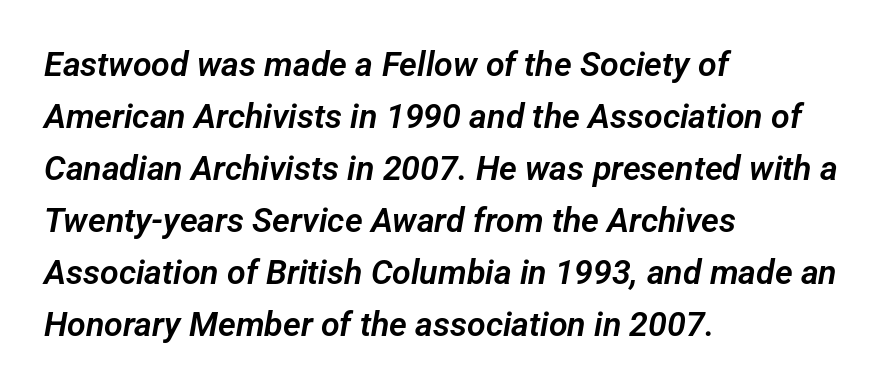
{"serif": "no", "width": "normal", "stroke_contrast": "low", "x_height": "medium", "monospaced": "no", "underline": "no", "align": "left", "line_spacing": "normal", "line_spacing_ratio": 1.53, "letter_spacing": "normal", "letter_spacing_em": 0.0, "glyph_px": 34}
